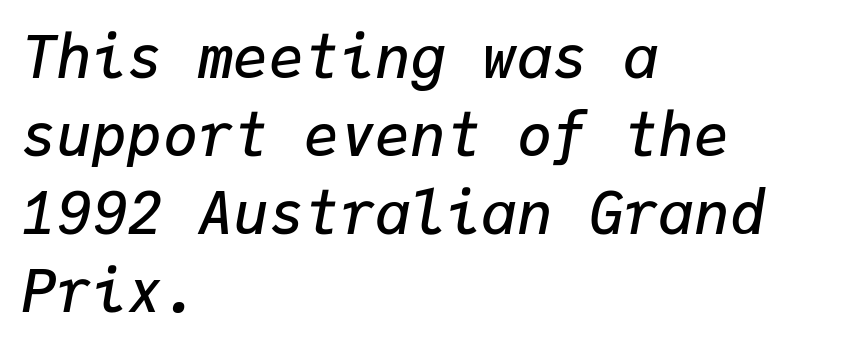
The image shows 59 px semibold type, italic (leaning right), monospaced; set left-aligned, normal line spacing (1.32x), normal letter spacing, not underlined; low stroke contrast and a medium x-height.
